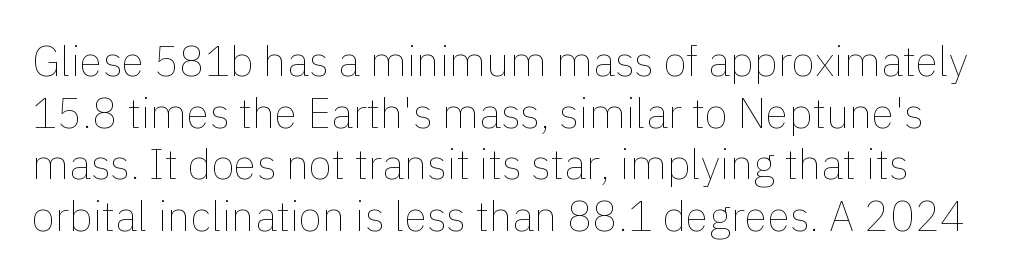
The image shows 42 px thin type, upright; set line spacing 1.23x, normal letter spacing, not underlined; a medium x-height.
